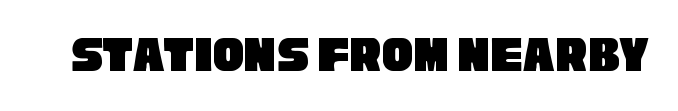
The image shows 52 px condensed sans-serif type; set normal letter spacing, not underlined; low stroke contrast and a large x-height.
